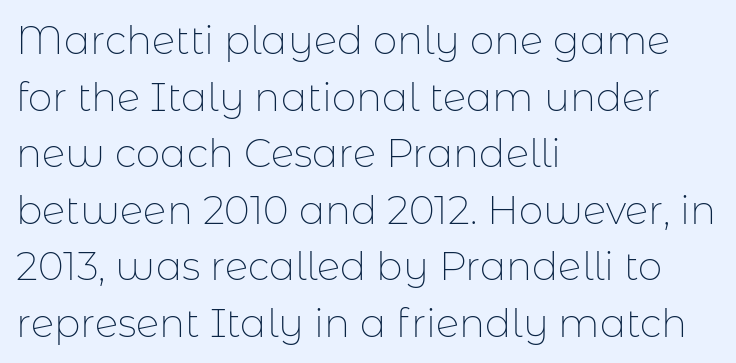
The image shows 39 px thin sans-serif type, upright; set left-aligned, normal line spacing (1.45x), normal letter spacing, not underlined; low stroke contrast and a medium x-height.
